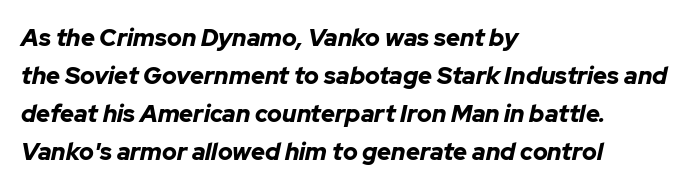
The image shows 24 px bold type, italic (leaning right); set left-aligned, normal line spacing (1.58x), normal letter spacing, not underlined.
